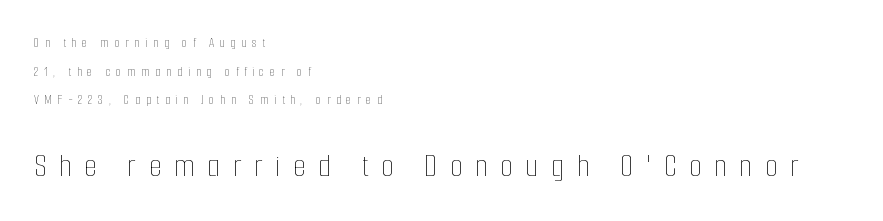
Q: Is the text bold? A: No.
Q: Is the text italic (slanted)? A: No, it is upright.
Q: Is the text underlined? A: No.
Q: How is the paragraph aligned? A: Left-aligned.
Q: Is the spacing between letters normal or unusually wide? A: Unusually wide.
Q: Is the spacing between lines tight, normal or loose? A: Loose.
Q: Which block of text is set in a larger size, the first (top) or the second (bottom)? A: The second (bottom) one.
Q: Width (condensed, normal, or wide)? A: Condensed.
Q: Stroke contrast? A: Low.
Q: x-height? A: Medium.
Q: Monospaced? A: No.
